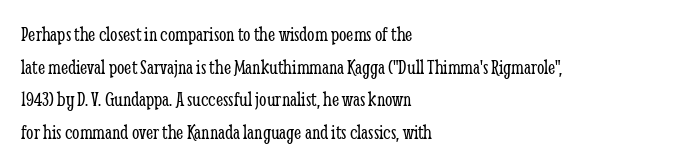
{"italic": "no", "bold": "no", "underline": "no", "align": "left", "line_spacing": "normal", "line_spacing_ratio": 1.55, "letter_spacing": "normal", "letter_spacing_em": 0.0, "glyph_px": 21}
